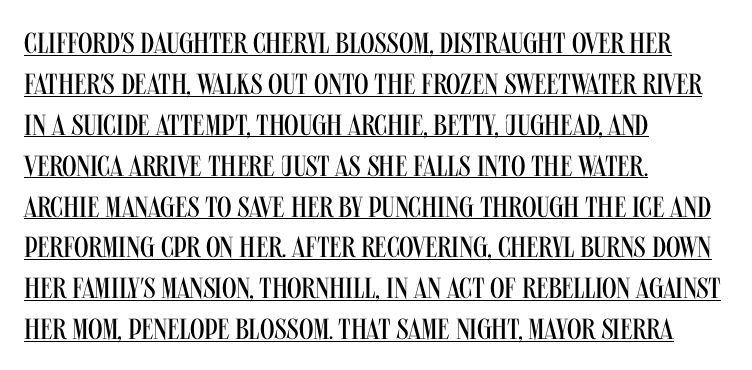
{"serif": "no", "italic": "no", "bold": "no", "weight": "regular", "width": "condensed", "stroke_contrast": "medium", "x_height": "large", "monospaced": "no", "underline": "yes", "align": "left", "line_spacing": "normal", "line_spacing_ratio": 1.41, "letter_spacing": "normal", "letter_spacing_em": 0.0, "glyph_px": 29}
